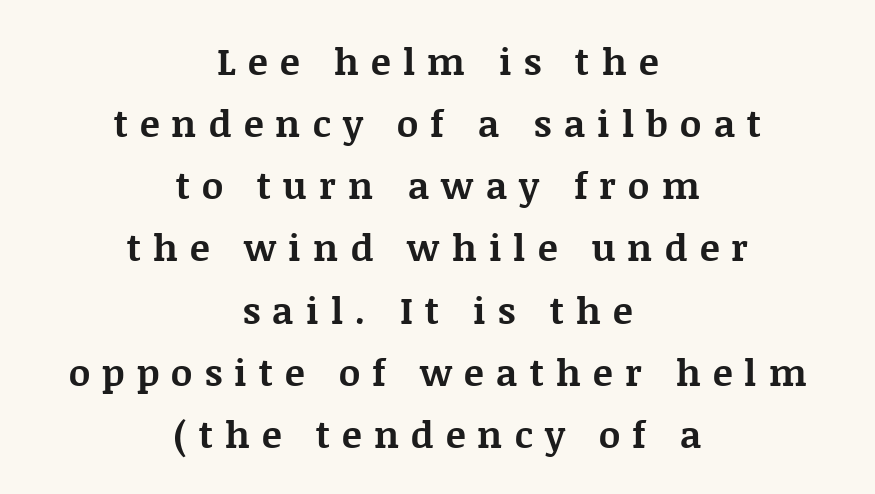
Q: Is the text bold? A: Yes.
Q: Is the text italic (slanted)? A: No, it is upright.
Q: Is the typeface a serif or a sans-serif typeface? A: Serif.
Q: Is the text underlined? A: No.
Q: How is the paragraph aligned? A: Centered.
Q: Is the spacing between letters normal or unusually wide? A: Unusually wide.
Q: Is the spacing between lines tight, normal or loose? A: Normal.
Q: Width (condensed, normal, or wide)? A: Normal.
Q: Stroke contrast? A: Medium.
Q: x-height? A: Large.
Q: Monospaced? A: No.
